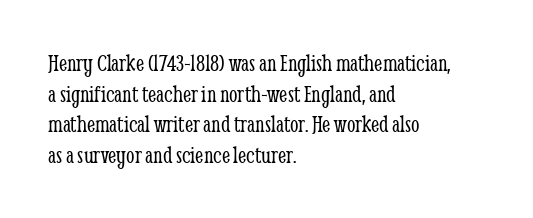
{"italic": "no", "bold": "no", "underline": "no", "align": "left", "line_spacing": "normal", "line_spacing_ratio": 1.28, "letter_spacing": "normal", "letter_spacing_em": 0.0, "glyph_px": 24}
